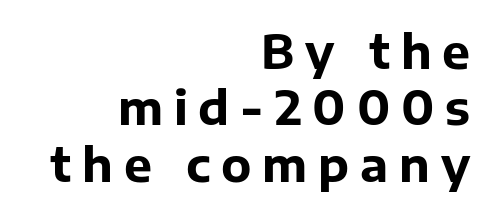
The type is letterspaced generously, with wide tracking. No italicization has been applied; the sample stays upright. Clear beneath every line of the passage. This sample is right-justified, so line beginnings fall wherever the words allow. Font category for this specimen: sans-serif.
